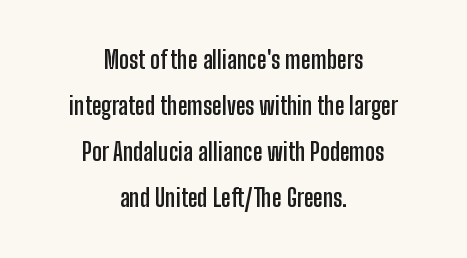
The image shows 24 px bold type, upright; set centered, loose line spacing (1.91x), normal letter spacing, not underlined.
